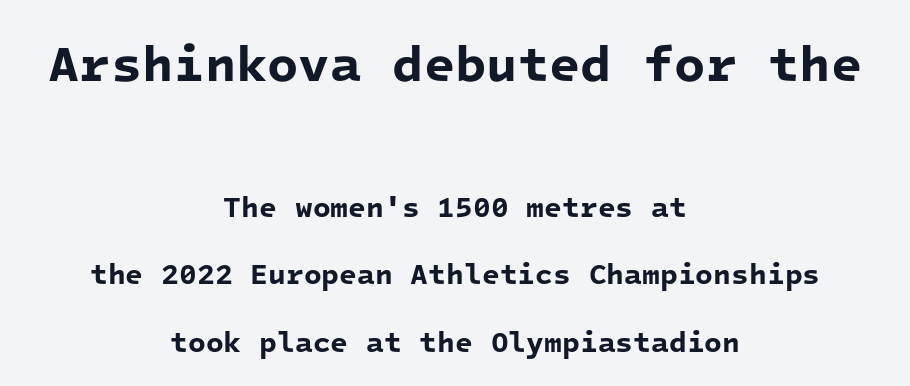
Q: Is the text bold? A: Yes.
Q: Is the typeface a serif or a sans-serif typeface? A: Sans-serif.
Q: Is the text underlined? A: No.
Q: How is the paragraph aligned? A: Centered.
Q: Is the spacing between letters normal or unusually wide? A: Normal.
Q: Is the spacing between lines tight, normal or loose? A: Loose.
Q: Which block of text is set in a larger size, the first (top) or the second (bottom)? A: The first (top) one.
Q: Width (condensed, normal, or wide)? A: Normal.
Q: Stroke contrast? A: Low.
Q: x-height? A: Medium.
Q: Monospaced? A: Yes.
